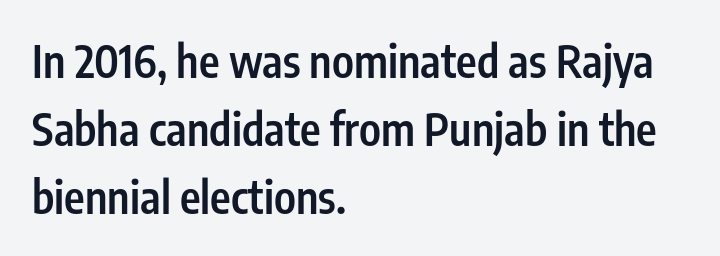
If you drew a ruler down the left edge, every line would touch it. Glance below the letters and you will spot only blank space. The text was rendered using a sans face with plain stroke endings. You could call the tracking neutral — neither tight nor loose. The passage shown stacks its lines at a standard gap. Is this a fixed-width face? No — the glyphs have proportional, varying widths.
